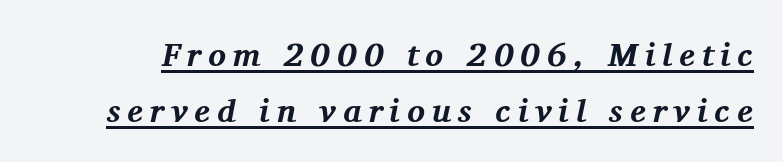
The image shows 33 px bold serif type, italic (leaning right); set normal line spacing (1.7x), unusually wide letter spacing (+0.21 em), underlined; medium stroke contrast and a medium x-height.
